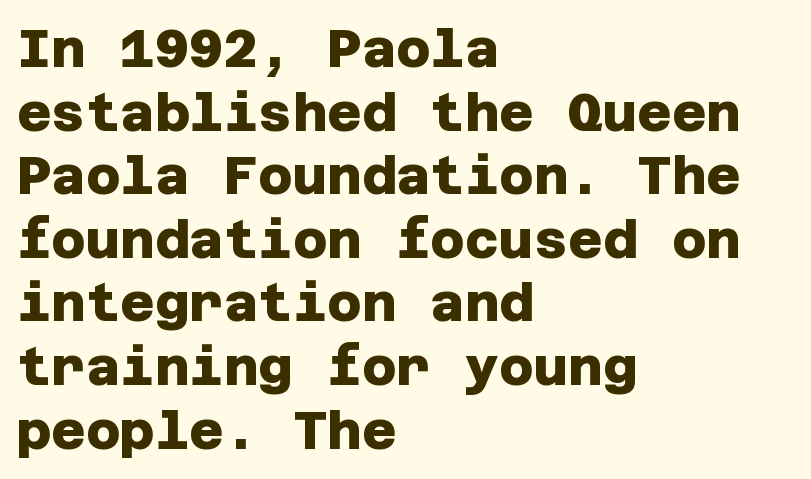
The strip under each line holds only bare page. Stroke thickness is high; the sample reads as a true bold. This sample uses plain, unmodified letter spacing. Horizontal alignment here is leftward, the default for most running prose.
